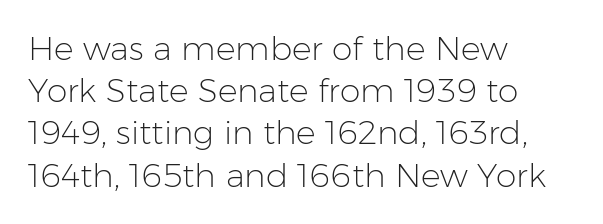
Q: Is the text bold? A: No.
Q: Is the text italic (slanted)? A: No, it is upright.
Q: Is the typeface a serif or a sans-serif typeface? A: Sans-serif.
Q: Is the text underlined? A: No.
Q: How is the paragraph aligned? A: Left-aligned.
Q: Is the spacing between letters normal or unusually wide? A: Normal.
Q: Is the spacing between lines tight, normal or loose? A: Normal.
Q: Width (condensed, normal, or wide)? A: Normal.
Q: Stroke contrast? A: Low.
Q: x-height? A: Medium.
Q: Monospaced? A: No.
